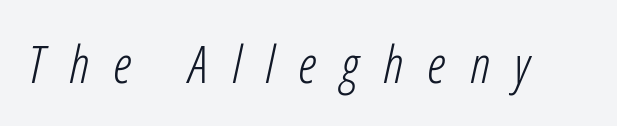
The image shows 52 px light, condensed type, italic (leaning right); set unusually wide letter spacing (+0.47 em), not underlined; low stroke contrast and a medium x-height.
